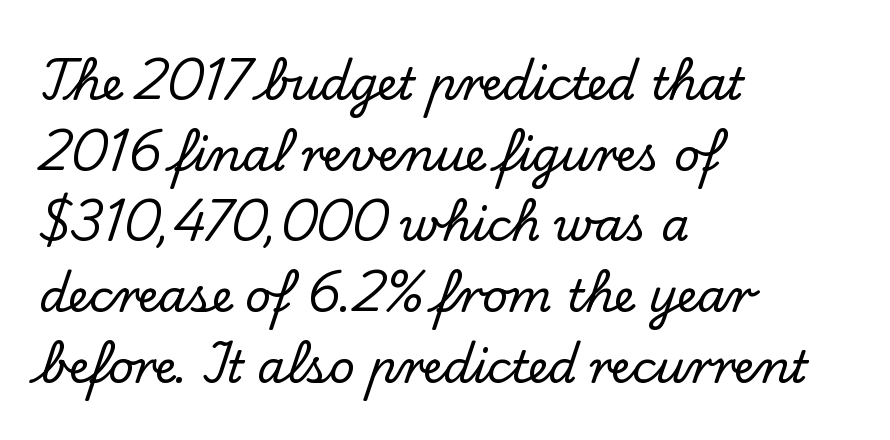
Caption: standard tracking, unaltered. Alignment: flush left. The words here are not underlined. The letters advance in unequal steps, a hallmark of proportional type. Evenly set lines give the paragraph a standard silhouette.
